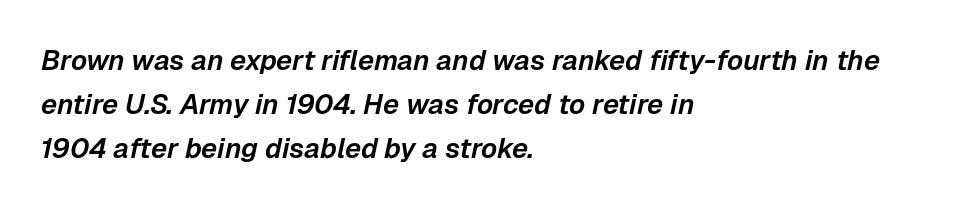
Check under the words: just untouched page. The rows are spaced the way most documents space them. Proportional: the letters do not fall into vertical columns. Does the lettering tilt? It does — this is italic. Every row of glyphs begins at an identical x-position on the left.
